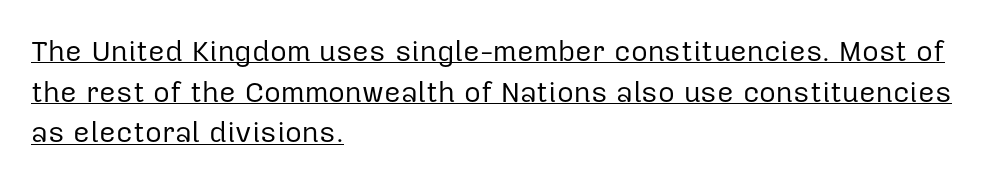
Q: Is the text bold? A: No.
Q: Is the text italic (slanted)? A: No, it is upright.
Q: Is the typeface a serif or a sans-serif typeface? A: Sans-serif.
Q: Is the text underlined? A: Yes.
Q: How is the paragraph aligned? A: Left-aligned.
Q: Is the spacing between letters normal or unusually wide? A: Normal.
Q: Is the spacing between lines tight, normal or loose? A: Normal.
Q: Width (condensed, normal, or wide)? A: Normal.
Q: Stroke contrast? A: Low.
Q: x-height? A: Medium.
Q: Monospaced? A: No.
